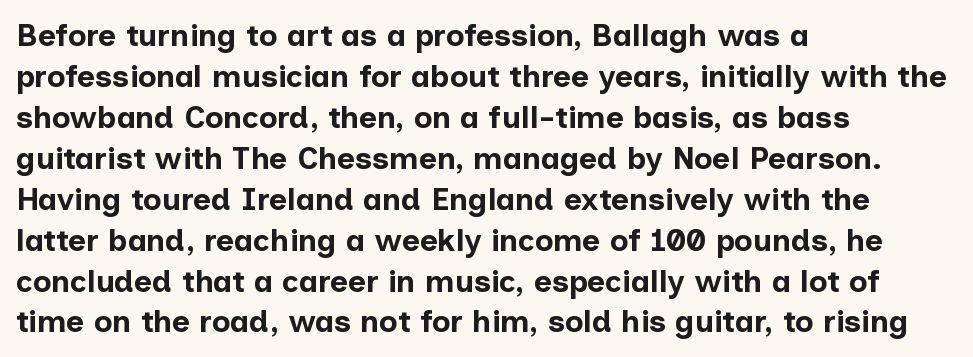
The type family on display is of the sans-serif kind. Plain, unruled lines of type. The rendering anchors every line to the left-hand side. The specimen reads as upright at a glance.
